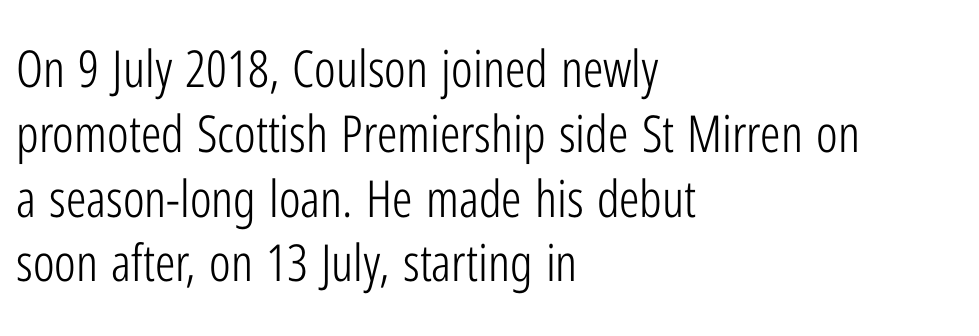
{"serif": "no", "italic": "no", "bold": "no", "weight": "light", "width": "condensed", "stroke_contrast": "low", "x_height": "medium", "monospaced": "no", "underline": "no", "align": "left", "line_spacing": "normal", "line_spacing_ratio": 1.27, "letter_spacing": "normal", "letter_spacing_em": 0.0, "glyph_px": 51}
